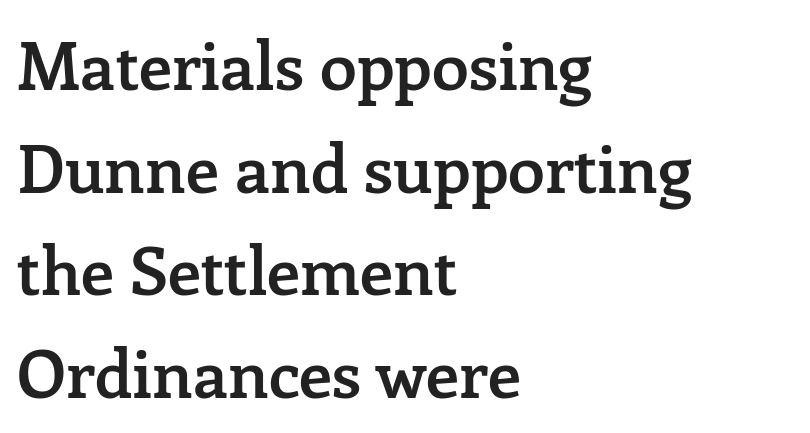
The letters are semibold — heavier than regular but short of a full bold. A clean baseline with only descenders dipping below it. Tracking value appears to be zero — textbook default spacing. Look at the bottom of the vertical strokes: they flare into serifs here.
